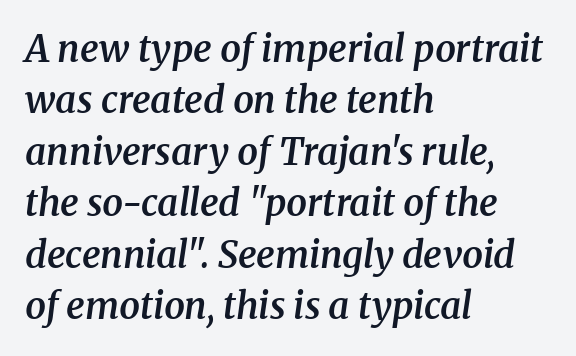
Q: Is the text bold? A: Semi-bold.
Q: Is the text italic (slanted)? A: Yes, it leans right by about 8 degrees.
Q: Is the typeface a serif or a sans-serif typeface? A: Serif.
Q: Is the text underlined? A: No.
Q: How is the paragraph aligned? A: Left-aligned.
Q: Is the spacing between letters normal or unusually wide? A: Normal.
Q: Is the spacing between lines tight, normal or loose? A: Normal.
Q: Width (condensed, normal, or wide)? A: Normal.
Q: Stroke contrast? A: Medium.
Q: x-height? A: Medium.
Q: Monospaced? A: No.
